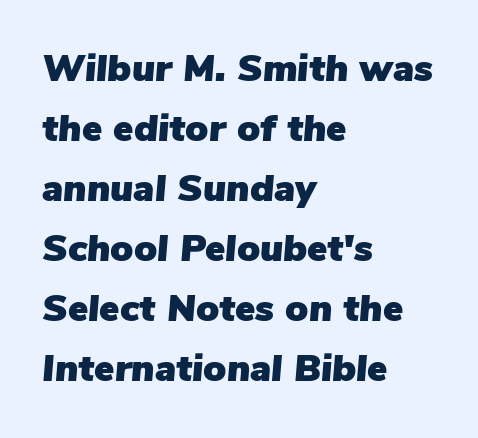
Line starts are locked; line ends wander. You can tell it's italic because the verticals aren't actually vertical. Standard letterfit; no display-style spreading of the glyphs. This block has exactly the height ordinary leading produces. You could not count columns in this text — the font is proportionally spaced.
